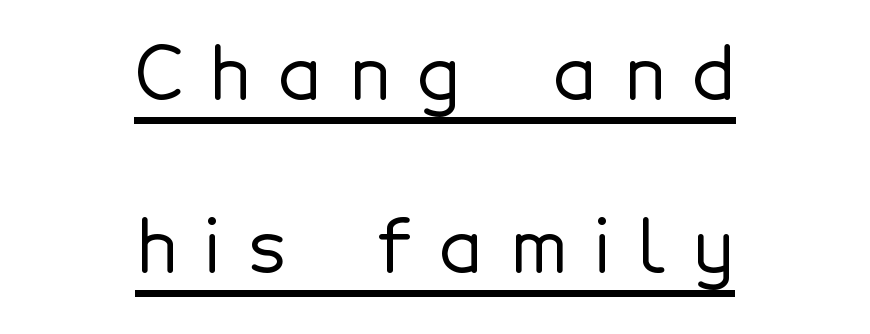
These lines are centered, leaving both edges ragged. This rendering widens character spacing well past its baseline value. The passage shown stacks its lines with a broad gap. Rendered with straight, roman letterforms.
